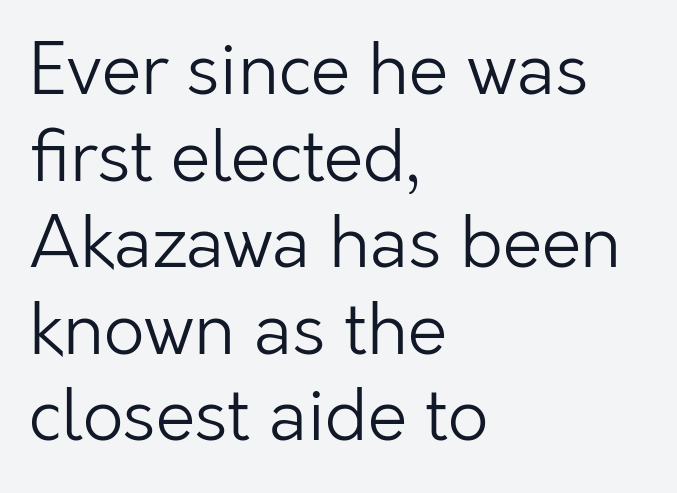
Q: Is the text bold? A: No.
Q: Is the text italic (slanted)? A: No, it is upright.
Q: Is the typeface a serif or a sans-serif typeface? A: Sans-serif.
Q: Is the text underlined? A: No.
Q: How is the paragraph aligned? A: Left-aligned.
Q: Is the spacing between letters normal or unusually wide? A: Normal.
Q: Width (condensed, normal, or wide)? A: Normal.
Q: Stroke contrast? A: Low.
Q: x-height? A: Medium.
Q: Monospaced? A: No.
